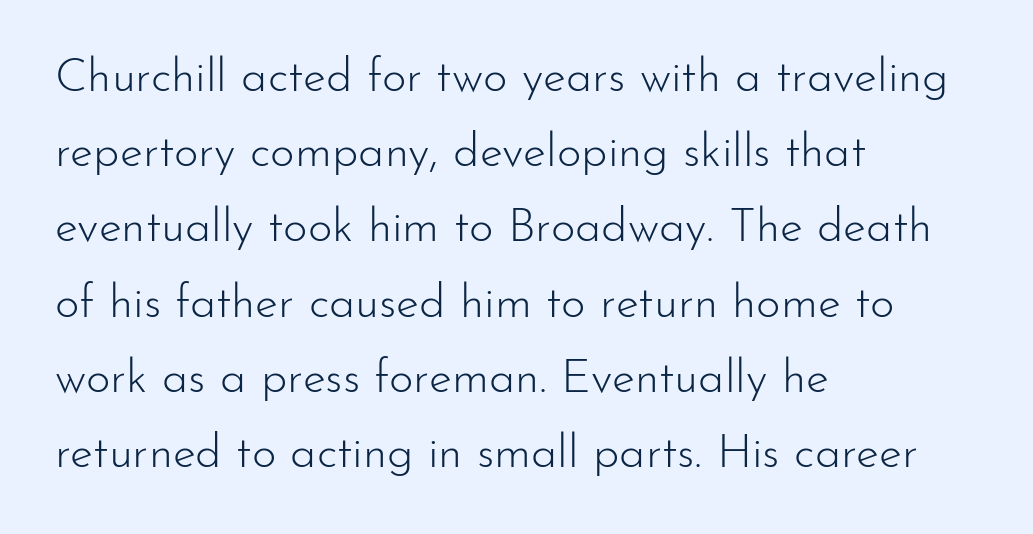
The image shows 47 px light sans-serif type, upright; set left-aligned, normal line spacing (1.6x), normal letter spacing, not underlined; low stroke contrast and a small x-height.
